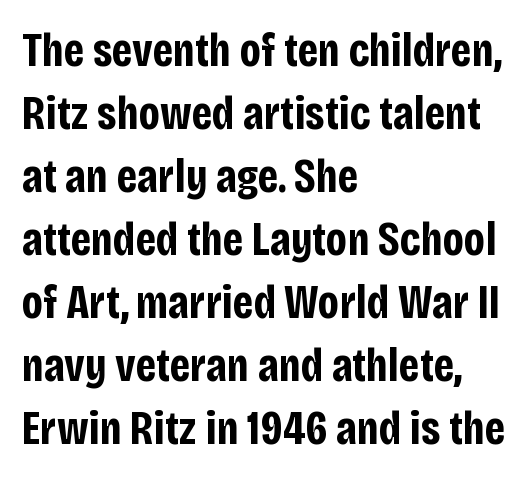
Caption: standard tracking, unaltered. The leading is moderate, giving the passage an even texture. These lines carry a lot of weight — the face is fully bold. These lines stack with their left ends in a neat column. Posture: straight, roman, zero tilt.
